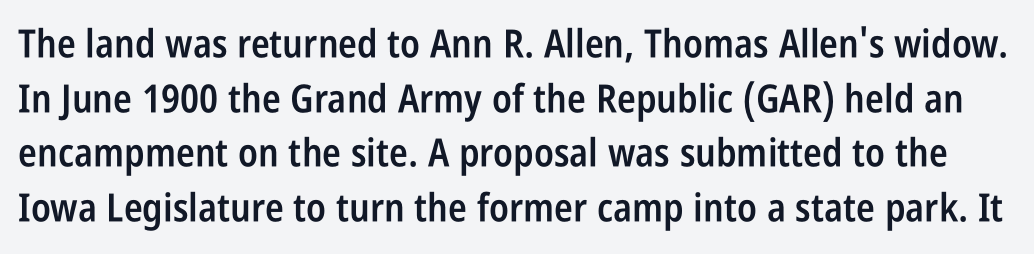
The image shows 39 px semibold, condensed sans-serif type, upright; set normal line spacing (1.4x), normal letter spacing, not underlined; low stroke contrast and a large x-height.
